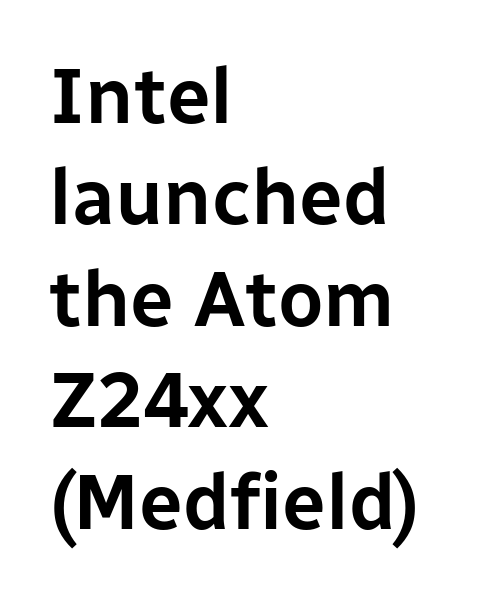
{"serif": "no", "italic": "no", "width": "normal", "stroke_contrast": "low", "x_height": "medium", "monospaced": "no", "underline": "no", "align": "left", "line_spacing": "normal", "line_spacing_ratio": 1.3, "letter_spacing": "normal", "letter_spacing_em": 0.0, "glyph_px": 78}
